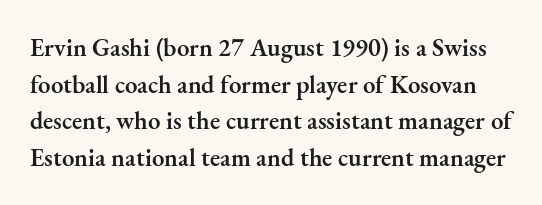
{"italic": "no", "bold": "semi", "underline": "no", "line_spacing": "normal", "line_spacing_ratio": 1.47, "letter_spacing": "normal", "letter_spacing_em": 0.0, "glyph_px": 25}
